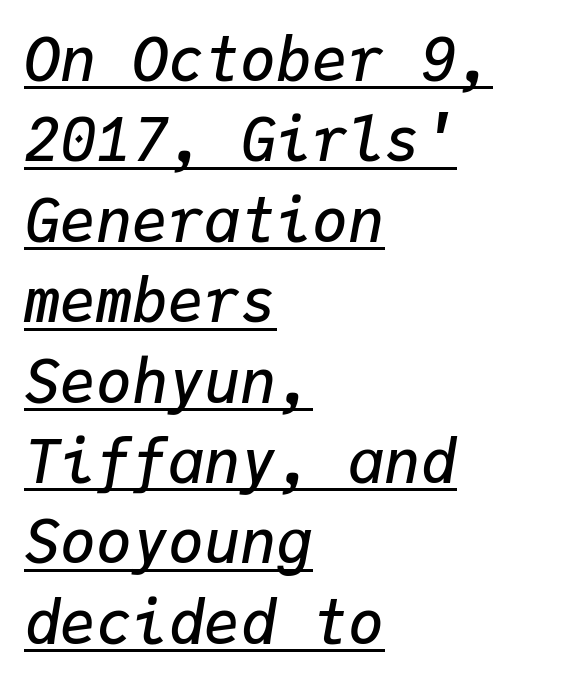
{"italic": "yes", "lean": "right", "slant_degrees": 9, "bold": "semi", "weight": "semibold", "width": "normal", "stroke_contrast": "low", "x_height": "medium", "monospaced": "yes", "underline": "yes", "align": "left", "line_spacing": "normal", "line_spacing_ratio": 1.34, "letter_spacing": "normal", "letter_spacing_em": 0.0, "glyph_px": 60}
